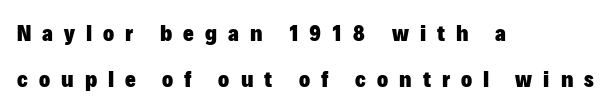
The image shows 23 px bold type, upright; set left-aligned, loose line spacing (1.98x), unusually wide letter spacing (+0.48 em), not underlined.
